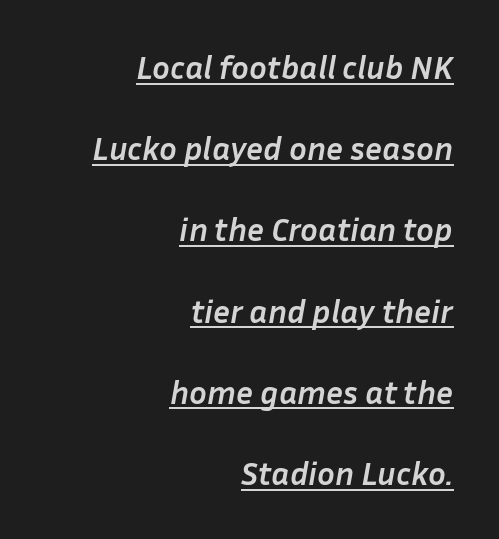
The image shows 33 px semibold type, italic (leaning right); set right-aligned, loose line spacing (2.46x), normal letter spacing, underlined; low stroke contrast and a medium x-height.
